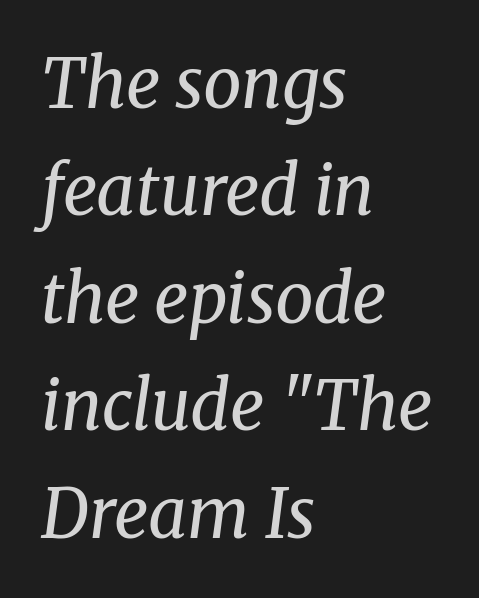
{"serif": "yes", "italic": "yes", "lean": "right", "slant_degrees": 8, "bold": "no", "weight": "regular", "width": "normal", "stroke_contrast": "medium", "x_height": "medium", "monospaced": "no", "underline": "no", "align": "left", "line_spacing": "normal", "line_spacing_ratio": 1.58, "letter_spacing": "normal", "letter_spacing_em": 0.0, "glyph_px": 68}
